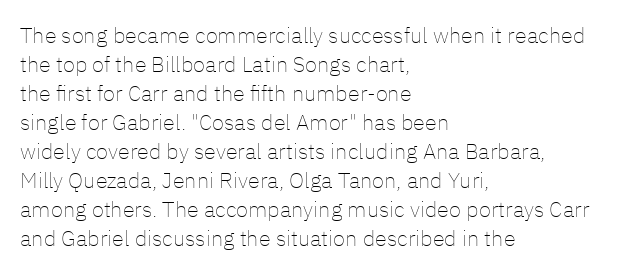
The image shows 22 px text type, upright; set left-aligned, normal line spacing (1.32x), normal letter spacing, not underlined.
